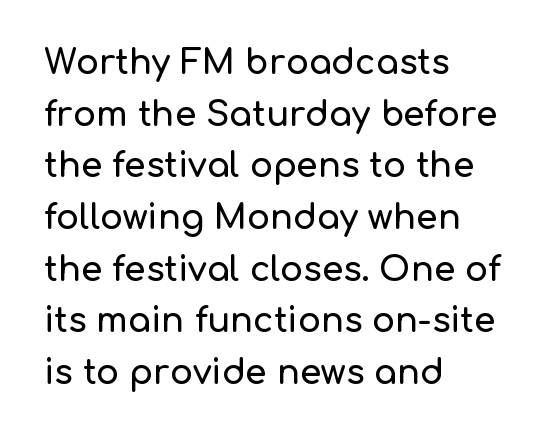
The image shows 34 px sans-serif type, upright; set left-aligned, normal line spacing (1.52x), normal letter spacing, not underlined; low stroke contrast and a medium x-height.
